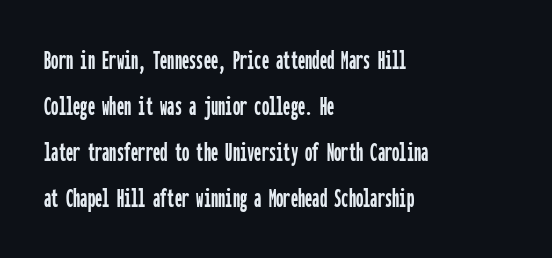
{"serif": "no", "italic": "no", "width": "condensed", "stroke_contrast": "low", "x_height": "medium", "monospaced": "yes", "underline": "no", "align": "left", "line_spacing": "normal", "line_spacing_ratio": 1.59, "letter_spacing": "normal", "letter_spacing_em": 0.0, "glyph_px": 29}
